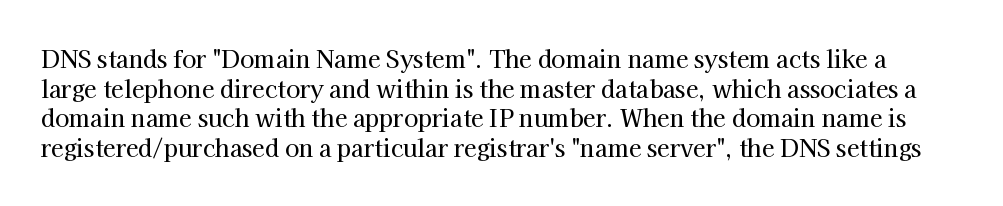
Evenly set lines give the paragraph a standard silhouette. There is no visible air inserted between adjacent glyphs. The lettering holds an erect, upright posture throughout. Letters rest on an invisible, unmarked baseline.
